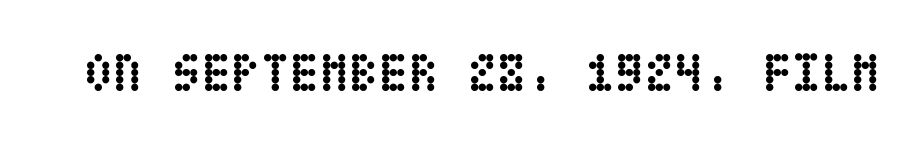
{"italic": "no", "bold": "yes", "weight": "semibold", "width": "condensed", "stroke_contrast": "low", "x_height": "large", "underline": "no", "letter_spacing": "normal", "letter_spacing_em": 0.0, "glyph_px": 54}
